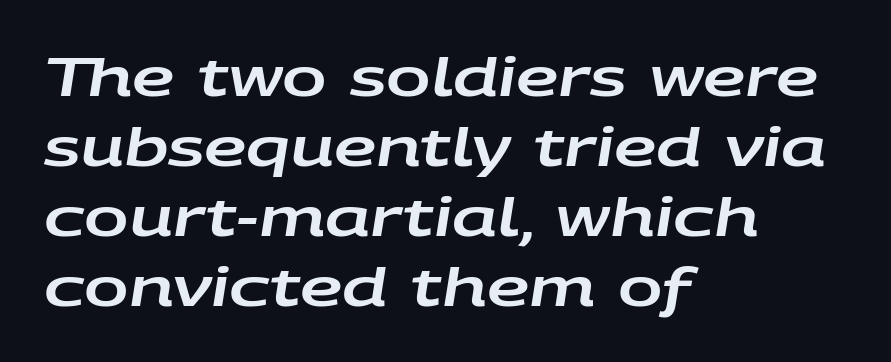
This rendering features lettering with no underline. Left-aligned paragraph, ragged on the right. The face used here has a pronounced slope to its letters. Think of a printed novel: that variable character pitch is what you see here.
